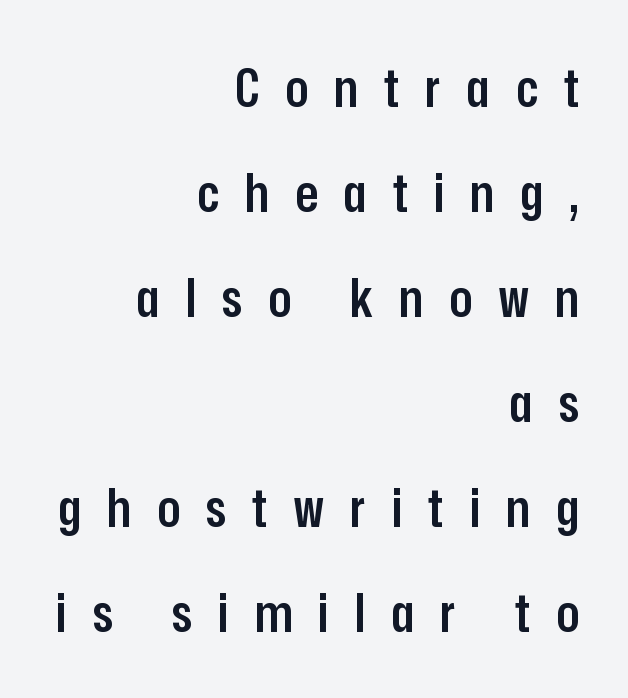
{"serif": "no", "italic": "no", "bold": "semi", "weight": "semibold", "width": "condensed", "stroke_contrast": "low", "x_height": "medium", "monospaced": "no", "underline": "no", "align": "right", "line_spacing": "loose", "line_spacing_ratio": 1.98, "letter_spacing": "wide", "letter_spacing_em": 0.49, "glyph_px": 53}
